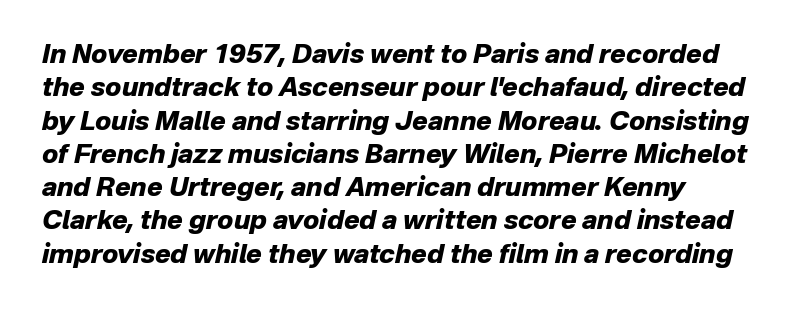
Horizontal alignment here is leftward, the default for most running prose. The letters are bold, with thick, heavy strokes. This sample keeps an unexceptional amount of space between lines. Words float on clear page, feet unadorned. The text carries the slant typical of an italic or oblique font. The passage shown has conventional tracking throughout.
